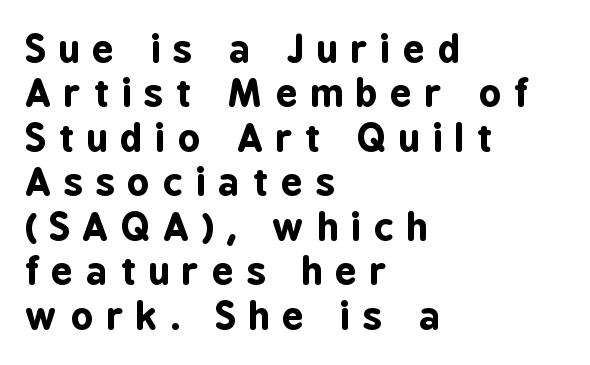
The image shows 38 px bold, condensed sans-serif type, upright; set left-aligned, line spacing 1.17x, unusually wide letter spacing (+0.34 em), not underlined; low stroke contrast and a medium x-height.
